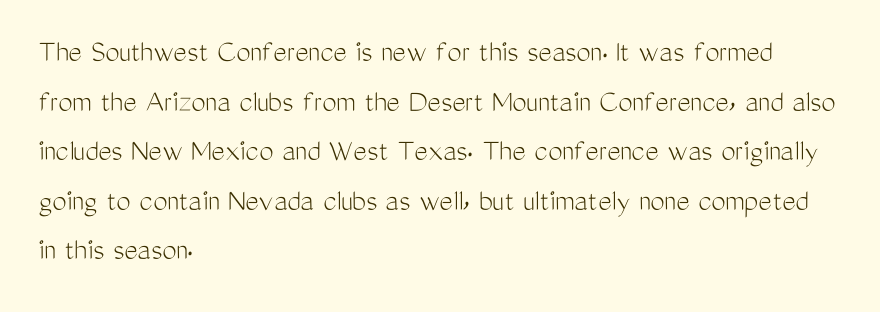
The letters stand upright; this is a roman face. The rendering uses natural spacing where letterforms have individual widths. Students, observe: this is what conventionally led text looks like. Beneath every word, the page is bare. The weight would be labelled regular, book, light, or lighter still. Which margin do the lines hug? The left one — the right edge is uneven.
